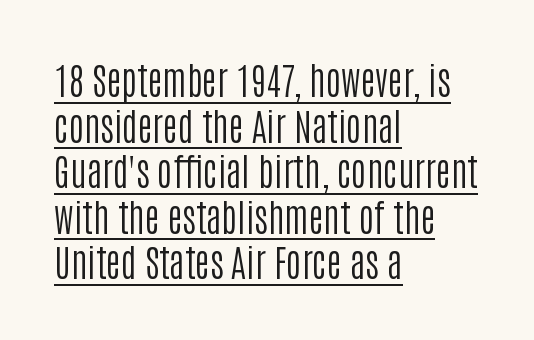
{"serif": "no", "italic": "no", "bold": "no", "weight": "regular", "width": "condensed", "stroke_contrast": "low", "x_height": "large", "monospaced": "no", "underline": "yes", "align": "left", "line_spacing_ratio": 1.23, "letter_spacing": "normal", "letter_spacing_em": 0.0, "glyph_px": 37}
